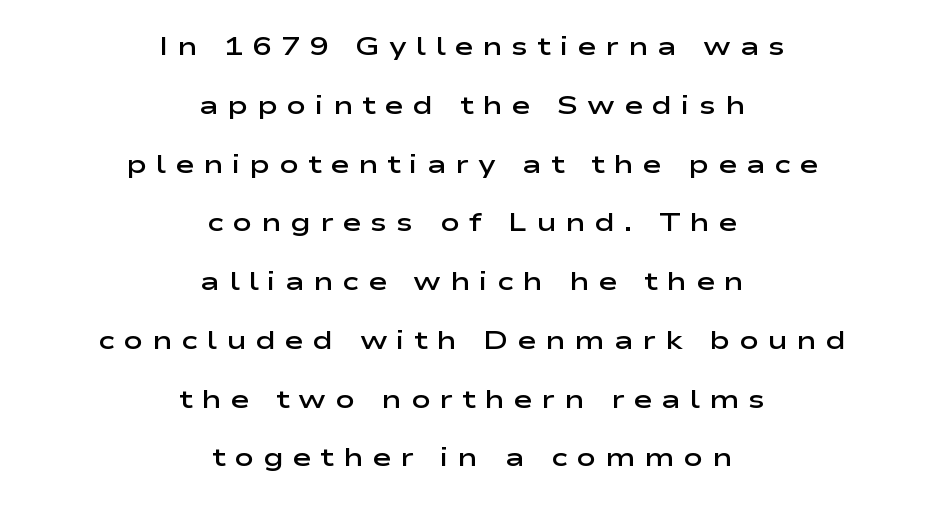
Q: Is the text bold? A: Semi-bold.
Q: Is the text italic (slanted)? A: No, it is upright.
Q: Is the text underlined? A: No.
Q: How is the paragraph aligned? A: Centered.
Q: Is the spacing between letters normal or unusually wide? A: Unusually wide.
Q: Is the spacing between lines tight, normal or loose? A: Loose.
